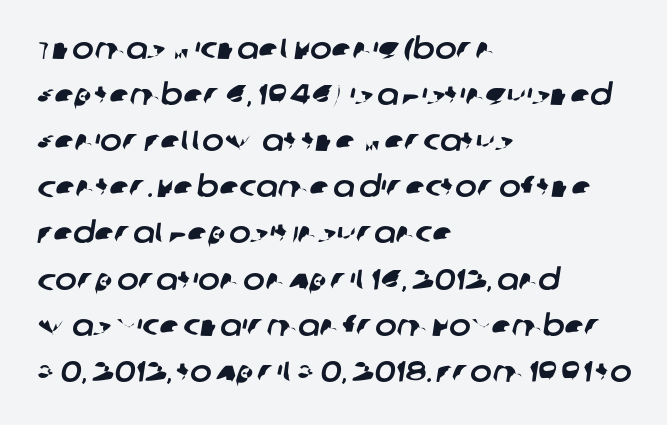
The passage is arranged the way most books set body copy — flush left. The specimen omits any rule beneath the text block's lines. Each letter keeps its own natural width here, so spacing adapts to shape. The face used here is rendered with its standard letterfit. Whoever set this chose a conventional vertical rhythm.
